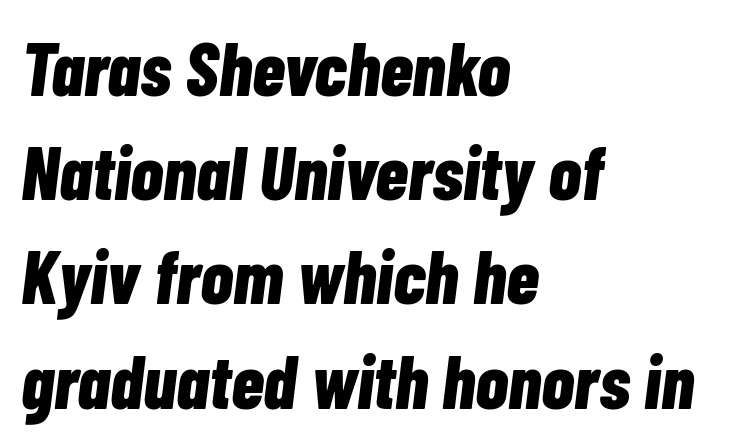
The image shows 75 px bold, condensed type, italic (leaning right); set left-aligned, normal line spacing (1.39x), normal letter spacing, not underlined; low stroke contrast and a medium x-height.
